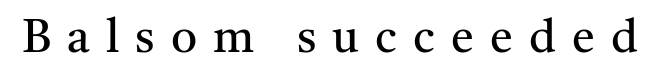
{"serif": "yes", "italic": "no", "bold": "no", "weight": "regular", "width": "normal", "stroke_contrast": "medium", "x_height": "medium", "monospaced": "no", "underline": "no", "letter_spacing": "wide", "letter_spacing_em": 0.35, "glyph_px": 46}
